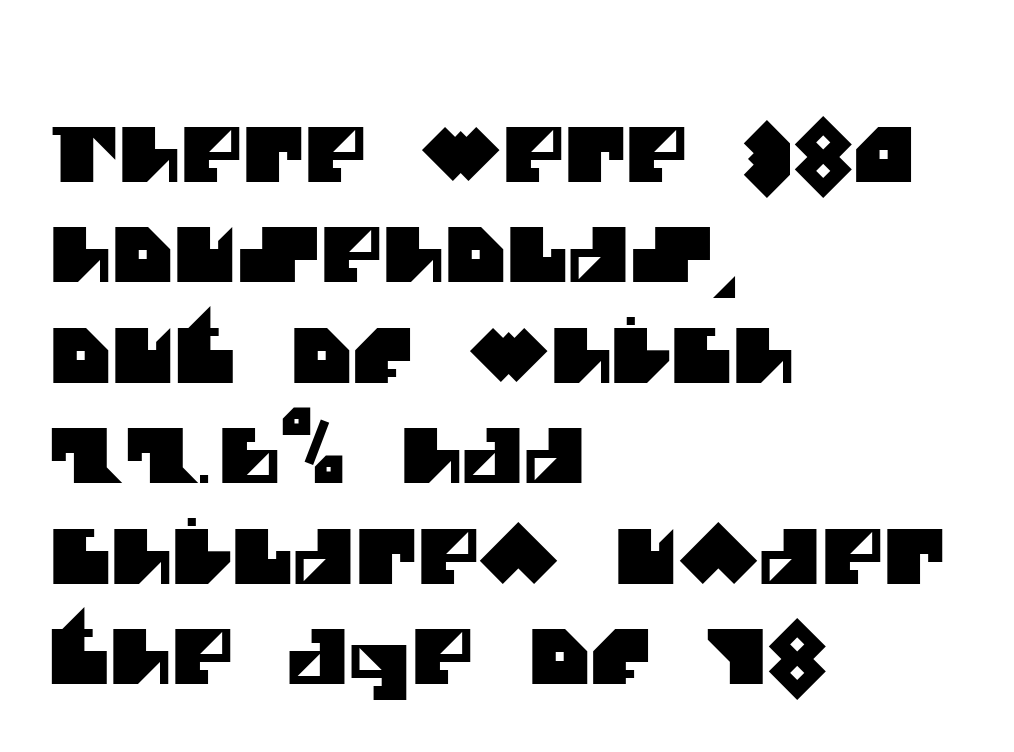
The image shows 75 px sans-serif type; set left-aligned, normal line spacing (1.34x), normal letter spacing, not underlined; medium stroke contrast and a large x-height.
